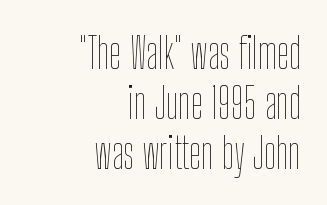
The image shows 43 px thin, condensed type, upright; set right-aligned, line spacing 1.16x, normal letter spacing, not underlined; low stroke contrast and a medium x-height.
